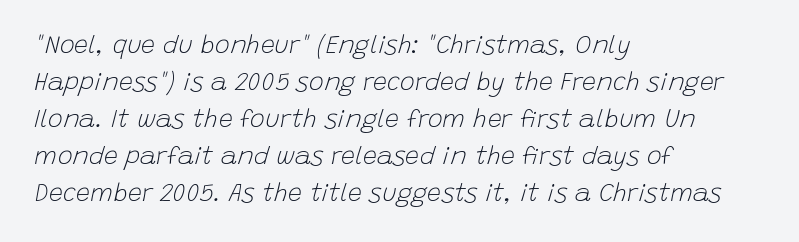
Observe the lean: these are italic letterforms. What's the leading like? Ordinary, nothing unusual. All the whitespace from short lines collects on the right. In terms of letterspacing, this is plain default setting. Underline: absent. The font is comparable to plain body text, perhaps lighter.
